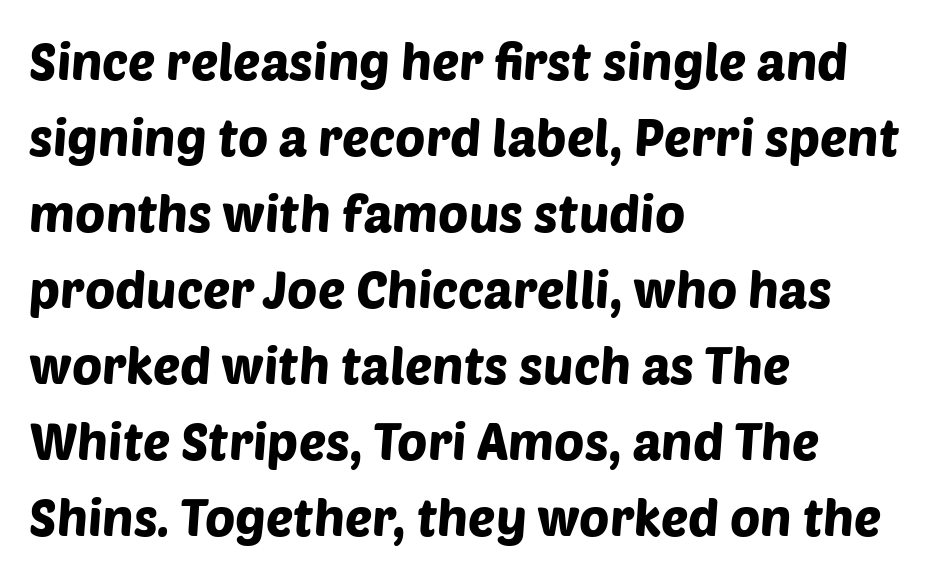
The image shows 51 px sans-serif type; set left-aligned, normal line spacing (1.49x), normal letter spacing, not underlined; low stroke contrast and a large x-height.
